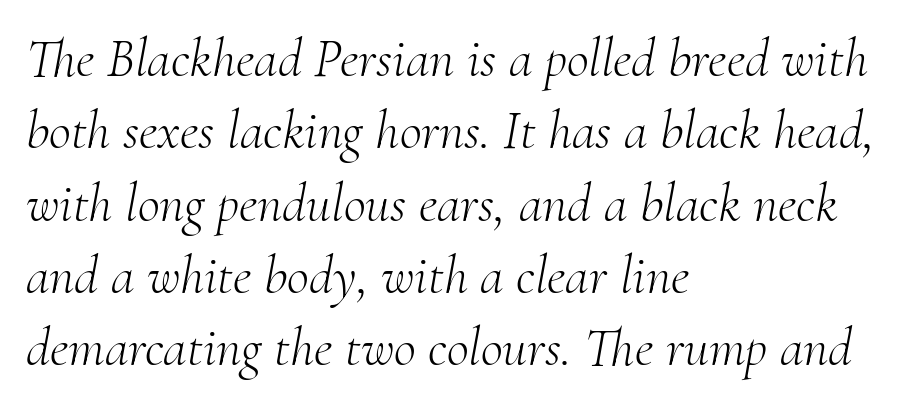
Q: Is the text bold? A: No.
Q: Is the text italic (slanted)? A: Yes, it leans right by about 10 degrees.
Q: Is the typeface a serif or a sans-serif typeface? A: Serif.
Q: Is the text underlined? A: No.
Q: How is the paragraph aligned? A: Left-aligned.
Q: Is the spacing between letters normal or unusually wide? A: Normal.
Q: Is the spacing between lines tight, normal or loose? A: Normal.
Q: Width (condensed, normal, or wide)? A: Normal.
Q: Stroke contrast? A: Medium.
Q: x-height? A: Small.
Q: Monospaced? A: No.
